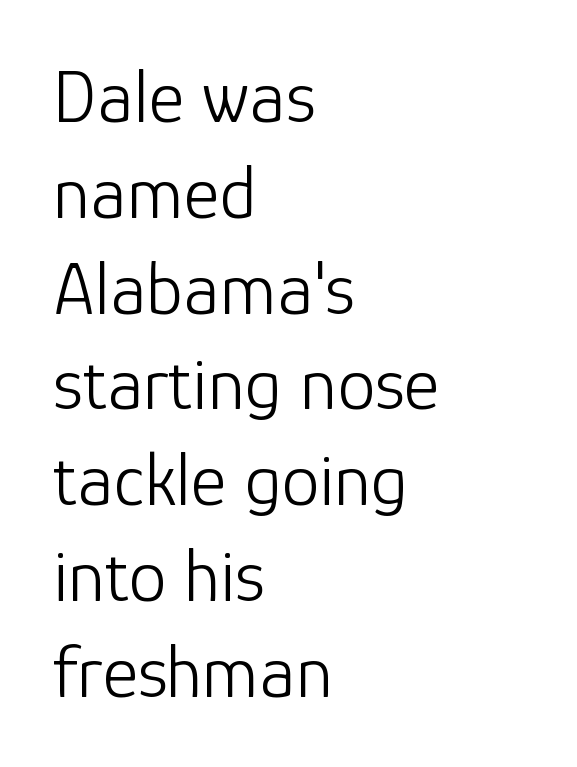
{"serif": "no", "italic": "no", "bold": "no", "weight": "light", "width": "normal", "stroke_contrast": "low", "x_height": "medium", "monospaced": "no", "underline": "no", "align": "left", "line_spacing": "normal", "line_spacing_ratio": 1.26, "letter_spacing": "normal", "letter_spacing_em": 0.0, "glyph_px": 76}
